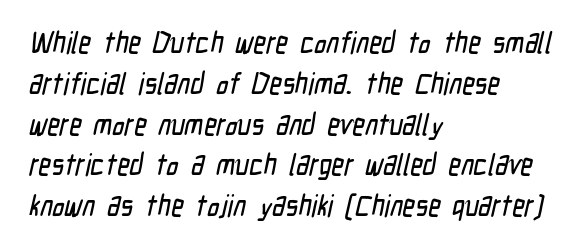
{"serif": "no", "width": "condensed", "stroke_contrast": "low", "x_height": "medium", "monospaced": "no", "underline": "no", "align": "left", "line_spacing": "normal", "line_spacing_ratio": 1.36, "letter_spacing": "normal", "letter_spacing_em": 0.0, "glyph_px": 30}
